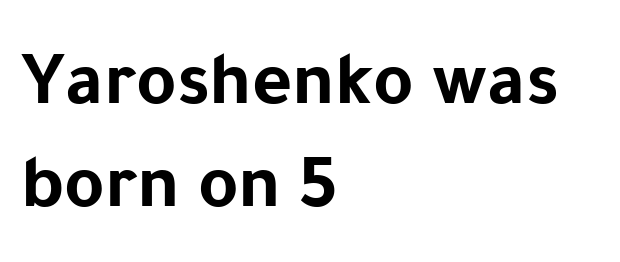
{"serif": "no", "italic": "no", "bold": "yes", "weight": "bold", "width": "normal", "stroke_contrast": "low", "x_height": "medium", "monospaced": "no", "underline": "no", "align": "left", "line_spacing": "normal", "line_spacing_ratio": 1.34, "letter_spacing": "normal", "letter_spacing_em": 0.0, "glyph_px": 77}
